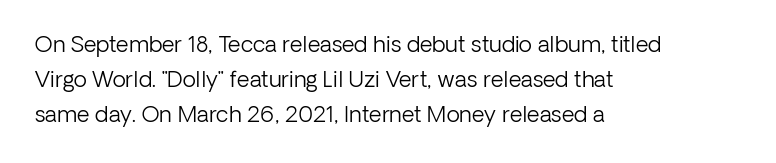
All the whitespace from short lines collects on the right. No extra tracking has been applied to these lines. Characters remain perfectly vertical along every line. The space beneath each line is pristine and unruled. Vertical stems look standard width or narrower in stroke.
